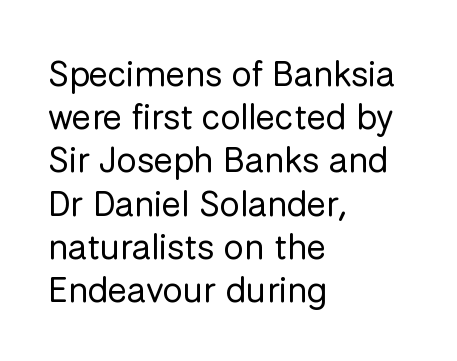
Rule under the text: the space is simply empty. A typesetter would label this face a sans. Glyph-to-glyph distance matches everyday printed text. The letterforms sit at book weight or below.
